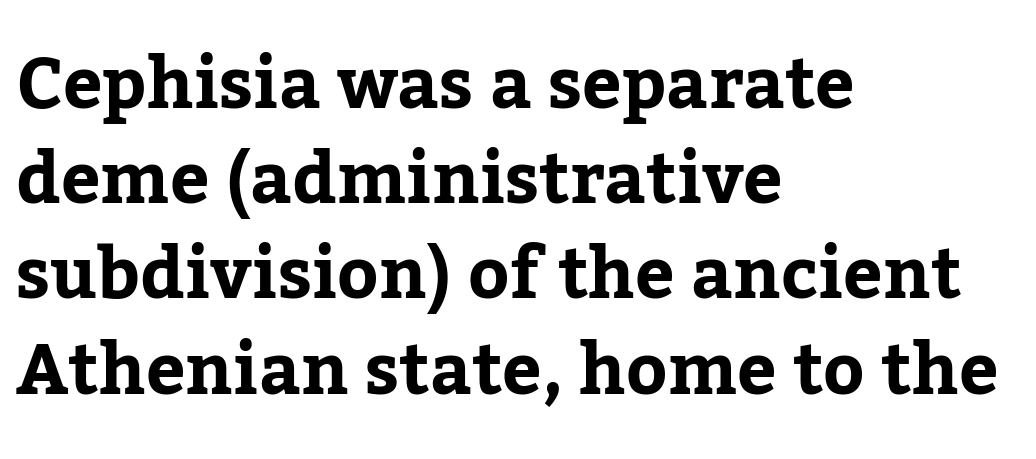
The image shows 70 px serif type, upright; set left-aligned, normal line spacing (1.36x), normal letter spacing, not underlined; low stroke contrast and a medium x-height.
